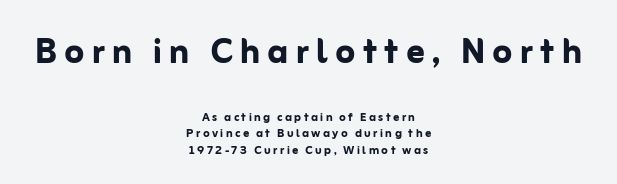
{"serif": "no", "italic": "no", "bold": "yes", "weight": "semibold", "width": "normal", "stroke_contrast": "low", "x_height": "medium", "monospaced": "no", "underline": "no", "align": "center", "line_spacing": "tight", "line_spacing_ratio": 1.09, "larger_block": "first", "size_ratio": 3.0, "glyph_px": 45}
